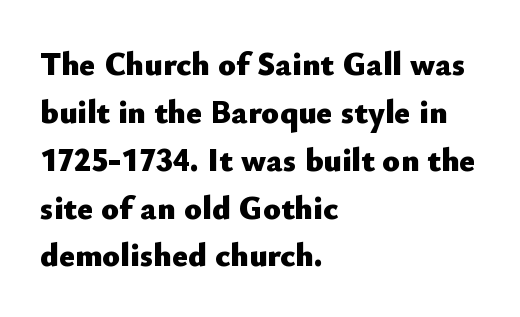
The image shows 33 px heavy sans-serif type, upright; set left-aligned, normal line spacing (1.45x), normal letter spacing, not underlined; low stroke contrast and a small x-height.
